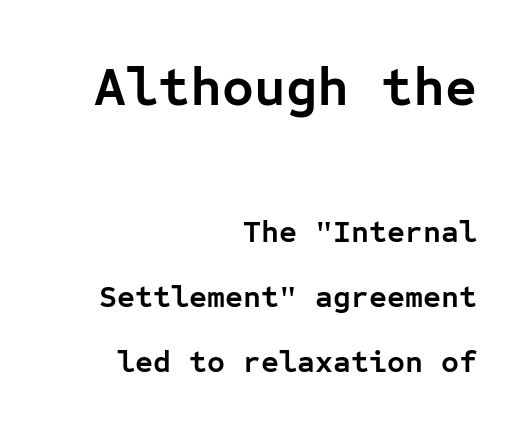
Q: Is the text bold? A: Yes.
Q: Is the text italic (slanted)? A: No, it is upright.
Q: Is the typeface a serif or a sans-serif typeface? A: Sans-serif.
Q: Is the text underlined? A: No.
Q: How is the paragraph aligned? A: Right-aligned.
Q: Is the spacing between letters normal or unusually wide? A: Normal.
Q: Is the spacing between lines tight, normal or loose? A: Loose.
Q: Which block of text is set in a larger size, the first (top) or the second (bottom)? A: The first (top) one.
Q: Width (condensed, normal, or wide)? A: Normal.
Q: Stroke contrast? A: Low.
Q: x-height? A: Medium.
Q: Monospaced? A: Yes.
